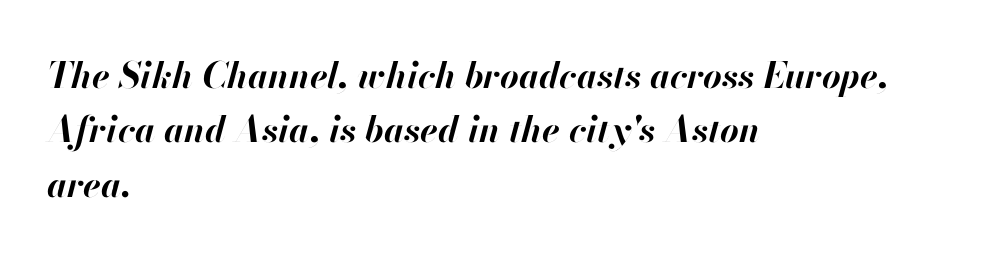
The image shows 36 px bold type, italic (leaning right); set left-aligned, normal line spacing (1.51x), normal letter spacing, not underlined; high stroke contrast and a small x-height.
